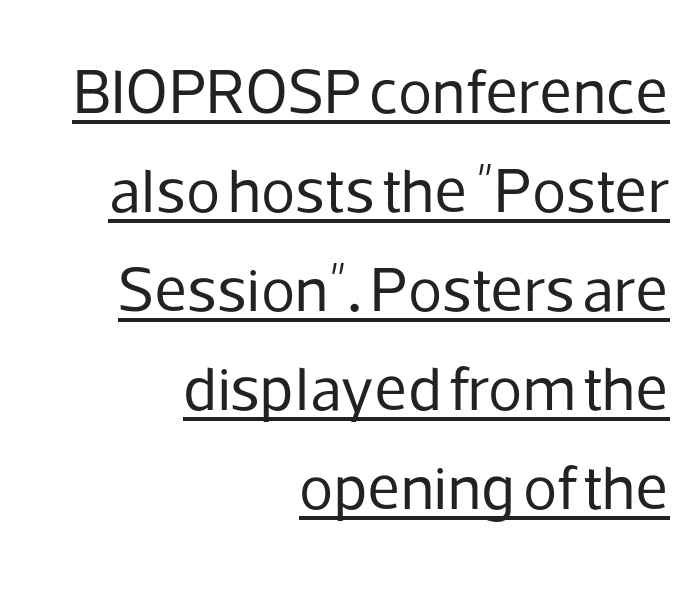
In terms of letterspacing, this is plain default setting. Weight class: somewhere from thin through regular. Look at the bottom of the vertical strokes: they stop flat, with no serifs. Spacing verdict: proportional, widths tailored to each character.
